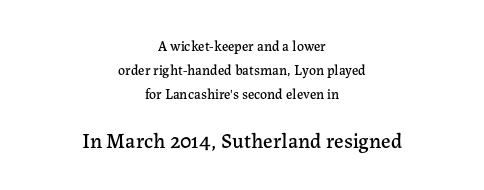
Which margin do the lines hug? Neither — every line sits in the middle. Does the lettering tilt? It doesn't — this is upright. The composition opens small and finishes big. A bare baseline throughout the passage.
